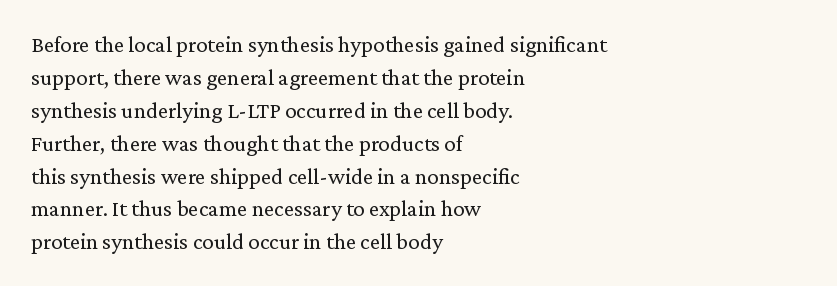
The image shows 23 px text type, upright; set left-aligned, normal line spacing (1.43x), normal letter spacing, not underlined.
